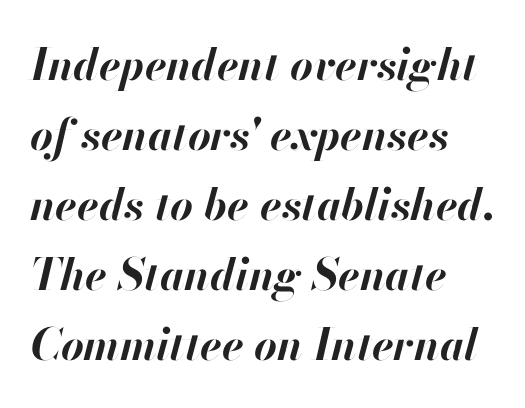
{"italic": "yes", "lean": "right", "slant_degrees": 13, "bold": "yes", "weight": "bold", "width": "normal", "stroke_contrast": "high", "x_height": "small", "monospaced": "no", "underline": "no", "align": "left", "line_spacing": "normal", "line_spacing_ratio": 1.59, "letter_spacing": "normal", "letter_spacing_em": 0.0, "glyph_px": 44}
